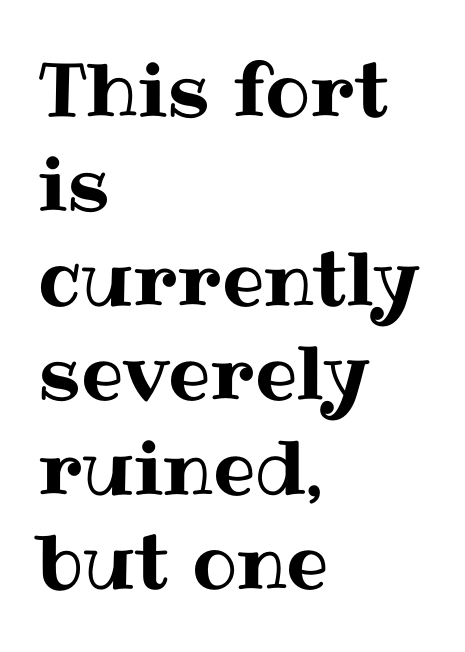
This sample is left-justified, so line endings fall wherever the words run out. Students, observe: this is what conventionally led text looks like. A typesetter would call this proportional, since set widths differ per character. Observe the ordinary spacing: letters are neighbours, not strangers.
